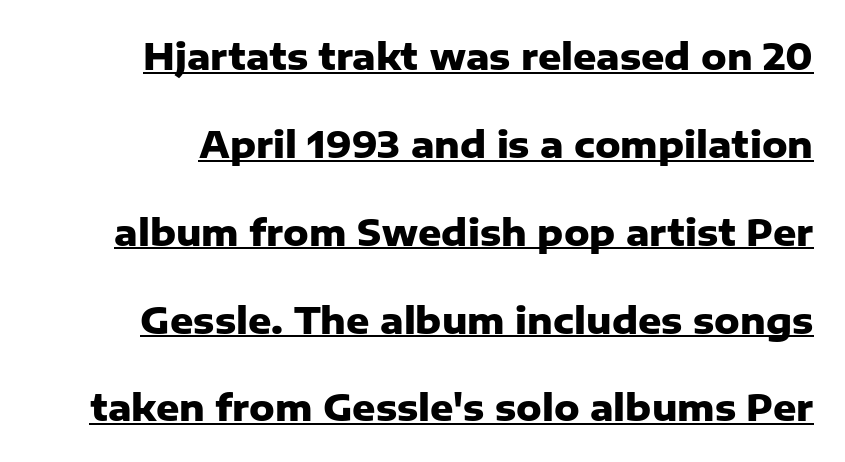
Q: Is the text bold? A: Yes.
Q: Is the text italic (slanted)? A: No, it is upright.
Q: Is the typeface a serif or a sans-serif typeface? A: Sans-serif.
Q: Is the text underlined? A: Yes.
Q: Is the spacing between letters normal or unusually wide? A: Normal.
Q: Is the spacing between lines tight, normal or loose? A: Loose.
Q: Width (condensed, normal, or wide)? A: Normal.
Q: Stroke contrast? A: Low.
Q: x-height? A: Medium.
Q: Monospaced? A: No.
